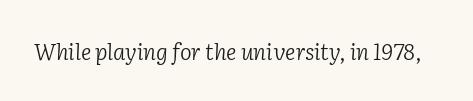
{"italic": "yes", "lean": "right", "slant_degrees": 2, "bold": "no", "underline": "no", "letter_spacing": "normal", "letter_spacing_em": 0.0, "glyph_px": 22}
